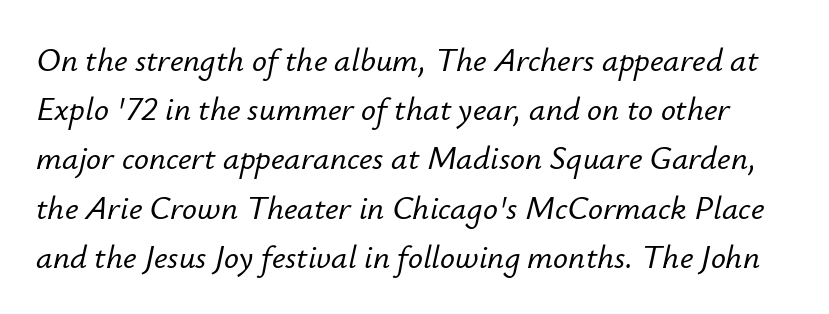
Q: Is the text italic (slanted)? A: Yes, it leans right by about 12 degrees.
Q: Is the text underlined? A: No.
Q: Is the spacing between letters normal or unusually wide? A: Normal.
Q: Is the spacing between lines tight, normal or loose? A: Normal.
Q: Width (condensed, normal, or wide)? A: Normal.
Q: Stroke contrast? A: Low.
Q: x-height? A: Small.
Q: Monospaced? A: No.
